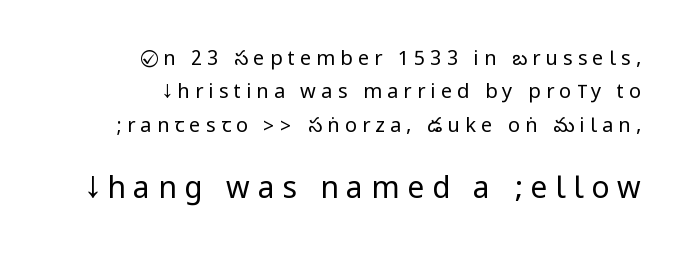
{"serif": "no", "italic": "no", "bold": "no", "weight": "regular", "width": "condensed", "stroke_contrast": "low", "underline": "no", "align": "right", "line_spacing": "normal", "line_spacing_ratio": 1.67, "letter_spacing": "wide", "letter_spacing_em": 0.26, "larger_block": "second", "size_ratio": 1.5, "glyph_px": 30}
